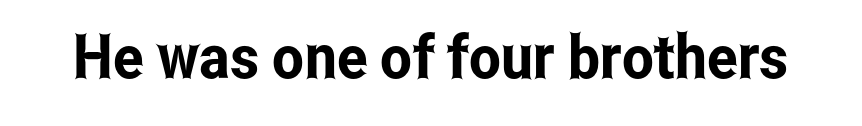
Q: Is the text italic (slanted)? A: No, it is upright.
Q: Is the typeface a serif or a sans-serif typeface? A: Sans-serif.
Q: Is the text underlined? A: No.
Q: Is the spacing between letters normal or unusually wide? A: Normal.
Q: Width (condensed, normal, or wide)? A: Condensed.
Q: Stroke contrast? A: Low.
Q: x-height? A: Medium.
Q: Monospaced? A: No.
